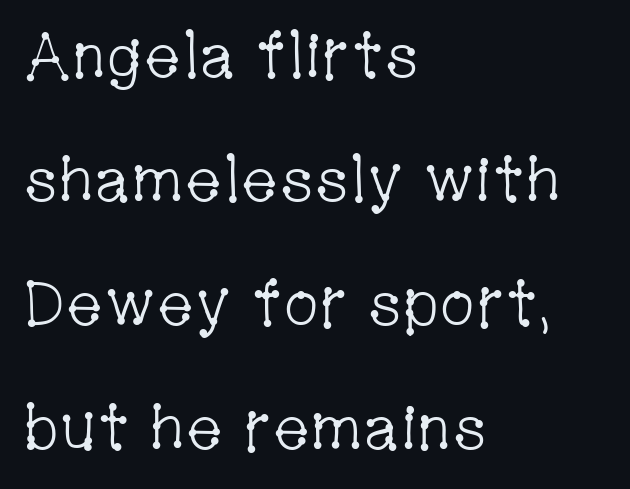
Proportional: the letters do not fall into vertical columns. Unbolded letterforms with no extra heft. How are the letters spaced? Ordinarily, with no added tracking. Upright lettering throughout.
